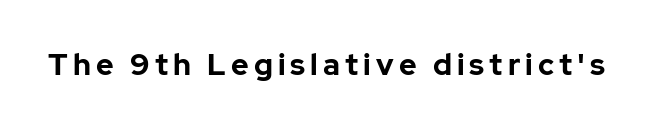
Q: Is the text bold? A: Yes.
Q: Is the text italic (slanted)? A: No, it is upright.
Q: Is the typeface a serif or a sans-serif typeface? A: Sans-serif.
Q: Is the text underlined? A: No.
Q: Width (condensed, normal, or wide)? A: Normal.
Q: Stroke contrast? A: Low.
Q: x-height? A: Medium.
Q: Monospaced? A: No.
